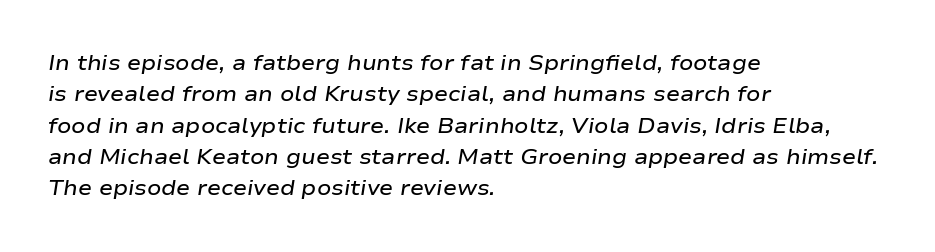
Q: Is the text bold? A: Semi-bold.
Q: Is the text italic (slanted)? A: Yes, it leans right by about 9 degrees.
Q: Is the text underlined? A: No.
Q: How is the paragraph aligned? A: Left-aligned.
Q: Is the spacing between letters normal or unusually wide? A: Normal.
Q: Is the spacing between lines tight, normal or loose? A: Normal.
